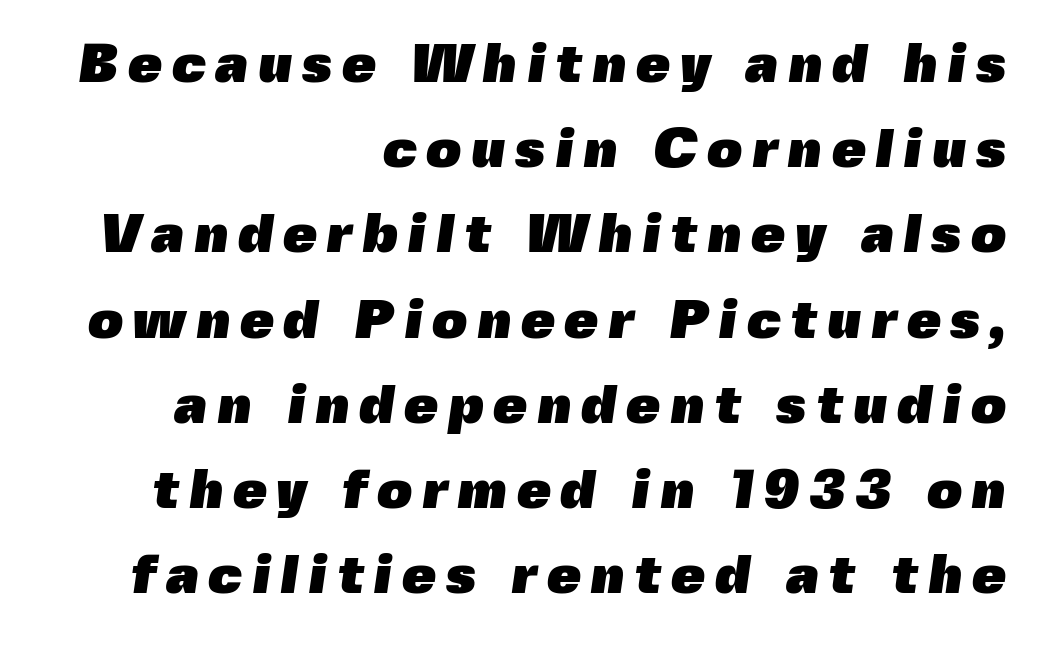
The image shows 55 px heavy sans-serif type; set right-aligned, normal line spacing (1.55x), not underlined; a medium x-height.
